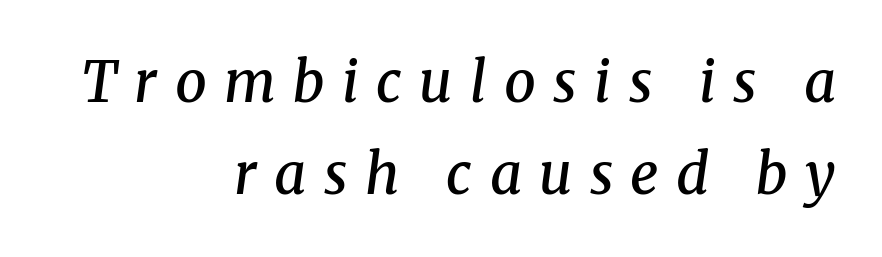
Q: Is the text bold? A: Semi-bold.
Q: Is the text italic (slanted)? A: Yes, it leans right by about 8 degrees.
Q: Is the typeface a serif or a sans-serif typeface? A: Serif.
Q: Is the text underlined? A: No.
Q: How is the paragraph aligned? A: Right-aligned.
Q: Is the spacing between letters normal or unusually wide? A: Unusually wide.
Q: Is the spacing between lines tight, normal or loose? A: Normal.
Q: Width (condensed, normal, or wide)? A: Normal.
Q: Stroke contrast? A: Medium.
Q: x-height? A: Medium.
Q: Monospaced? A: No.
